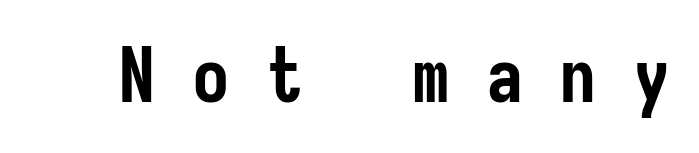
Q: Is the text bold? A: Yes.
Q: Is the text italic (slanted)? A: No, it is upright.
Q: Is the typeface a serif or a sans-serif typeface? A: Sans-serif.
Q: Is the text underlined? A: No.
Q: Is the spacing between letters normal or unusually wide? A: Unusually wide.
Q: Width (condensed, normal, or wide)? A: Condensed.
Q: Stroke contrast? A: Low.
Q: x-height? A: Medium.
